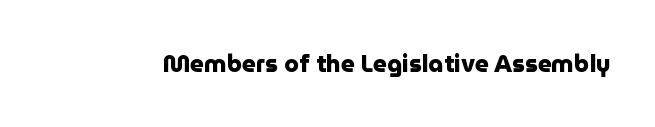
Q: Is the text bold? A: Yes.
Q: Is the text italic (slanted)? A: No, it is upright.
Q: Is the text underlined? A: No.
Q: Is the spacing between letters normal or unusually wide? A: Normal.
